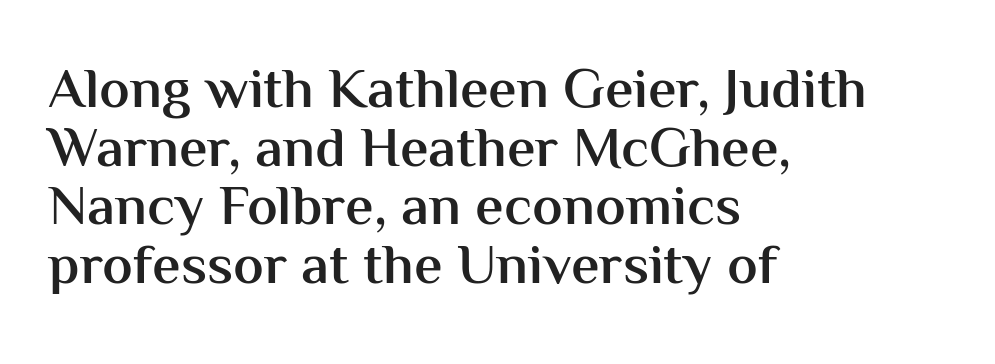
{"serif": "no", "italic": "no", "bold": "semi", "weight": "semibold", "width": "normal", "stroke_contrast": "medium", "x_height": "medium", "monospaced": "no", "underline": "no", "align": "left", "line_spacing": "tight", "line_spacing_ratio": 1.03, "letter_spacing": "normal", "letter_spacing_em": 0.0, "glyph_px": 57}
